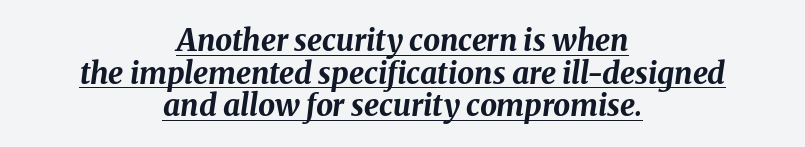
The image shows 30 px bold type, italic (leaning right); set centered, tight line spacing (1.09x), normal letter spacing, underlined; medium stroke contrast and a medium x-height.
